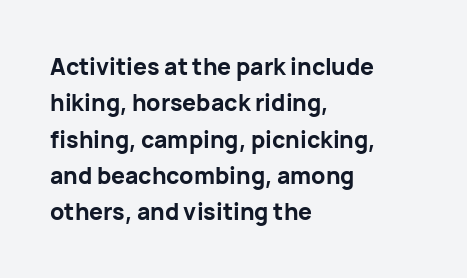
{"italic": "no", "bold": "yes", "underline": "no", "align": "left", "line_spacing": "normal", "line_spacing_ratio": 1.58, "letter_spacing": "normal", "letter_spacing_em": 0.0, "glyph_px": 23}
